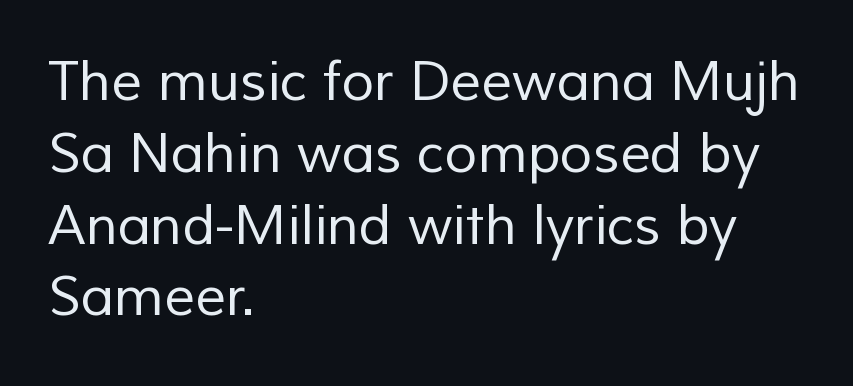
The image shows 54 px regular-weight sans-serif type; set left-aligned, normal line spacing (1.33x), normal letter spacing, not underlined; low stroke contrast and a medium x-height.
